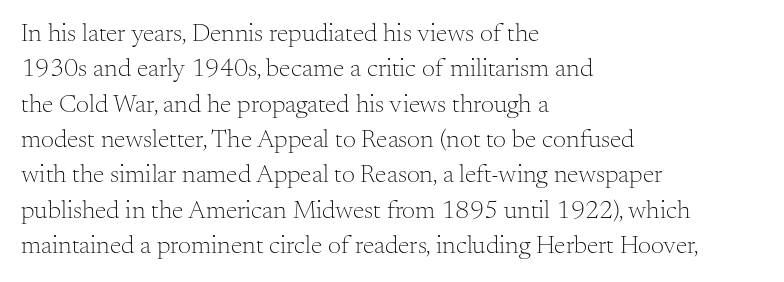
Q: Is the text bold? A: No.
Q: Is the text italic (slanted)? A: No, it is upright.
Q: Is the text underlined? A: No.
Q: How is the paragraph aligned? A: Left-aligned.
Q: Is the spacing between letters normal or unusually wide? A: Normal.
Q: Is the spacing between lines tight, normal or loose? A: Normal.
